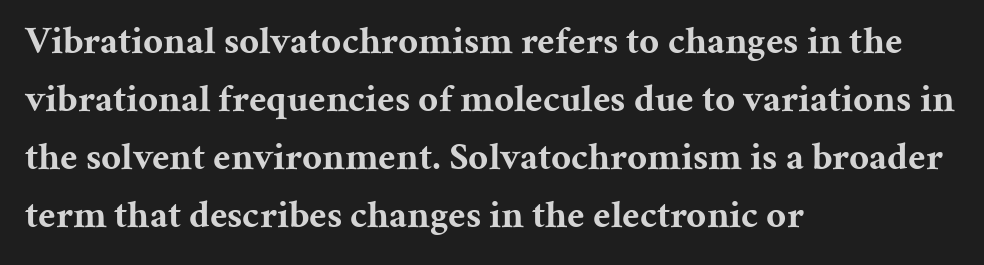
Descenders are the only things crossing below the line. If you drew a line through each stem, it would be perfectly vertical. Old-style or modern, the face here clearly has serifs. Weight check: bold — yes, fully. Horizontal bands of white between lines are of average thickness.
